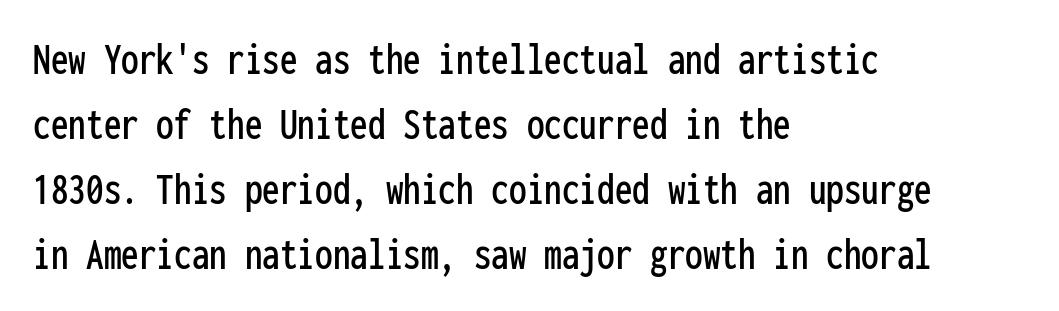
Q: Is the text italic (slanted)? A: No, it is upright.
Q: Is the typeface a serif or a sans-serif typeface? A: Sans-serif.
Q: Is the text underlined? A: No.
Q: How is the paragraph aligned? A: Left-aligned.
Q: Is the spacing between letters normal or unusually wide? A: Normal.
Q: Is the spacing between lines tight, normal or loose? A: Normal.
Q: Width (condensed, normal, or wide)? A: Condensed.
Q: Stroke contrast? A: Low.
Q: x-height? A: Medium.
Q: Monospaced? A: Yes.
